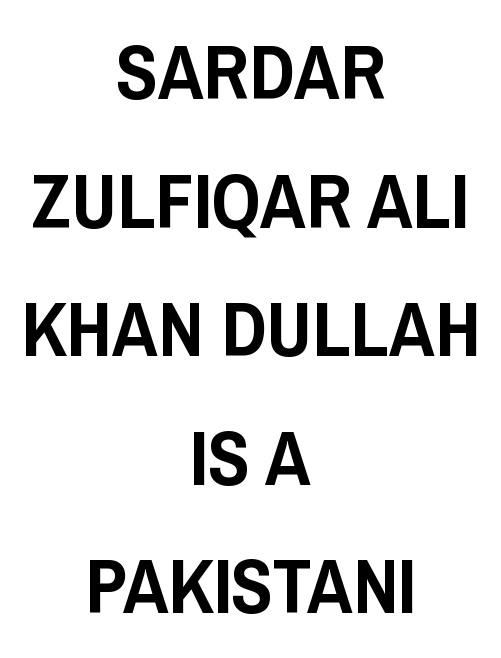
The image shows 77 px condensed sans-serif type, upright; set centered, normal line spacing (1.67x), normal letter spacing, not underlined; low stroke contrast and a large x-height.
